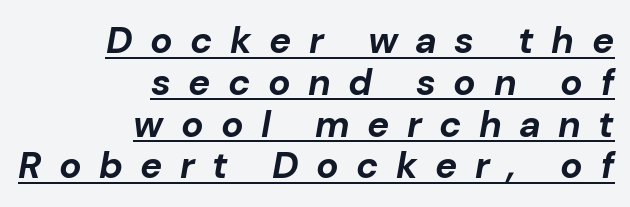
{"italic": "yes", "lean": "right", "slant_degrees": 10, "bold": "yes", "weight": "bold", "width": "normal", "stroke_contrast": "low", "x_height": "medium", "monospaced": "no", "underline": "yes", "align": "right", "line_spacing": "tight", "line_spacing_ratio": 1.13, "letter_spacing": "wide", "letter_spacing_em": 0.47, "glyph_px": 37}
